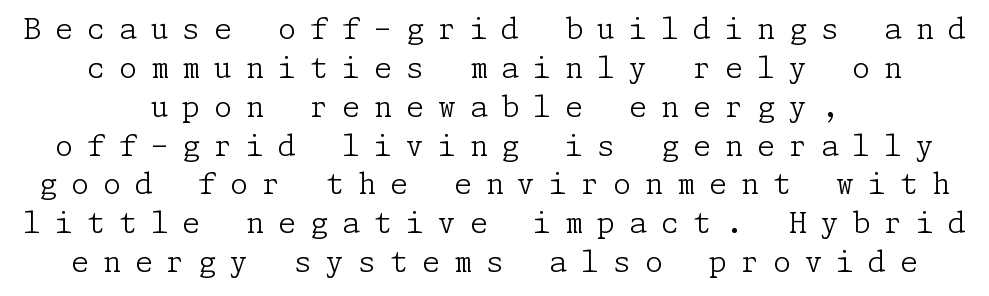
{"serif": "yes", "italic": "no", "bold": "no", "weight": "light", "width": "normal", "stroke_contrast": "low", "x_height": "medium", "underline": "no", "align": "center", "line_spacing": "normal", "line_spacing_ratio": 1.34, "letter_spacing": "wide", "letter_spacing_em": 0.48, "glyph_px": 29}
